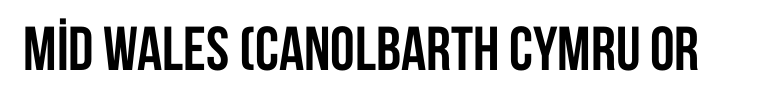
The image shows 62 px semibold, condensed sans-serif type, upright; set normal letter spacing, not underlined; low stroke contrast and a large x-height.
